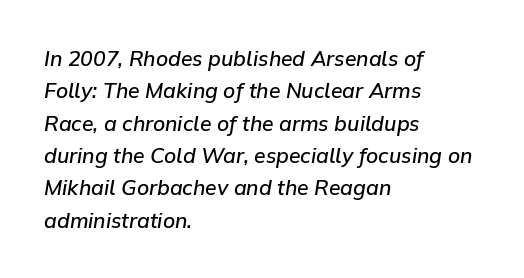
Q: Is the text bold? A: Semi-bold.
Q: Is the text italic (slanted)? A: Yes, it leans right by about 9 degrees.
Q: Is the text underlined? A: No.
Q: How is the paragraph aligned? A: Left-aligned.
Q: Is the spacing between letters normal or unusually wide? A: Normal.
Q: Is the spacing between lines tight, normal or loose? A: Normal.
